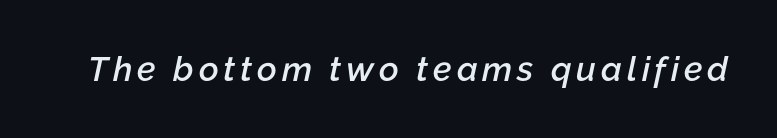
Q: Is the text bold? A: Semi-bold.
Q: Is the text italic (slanted)? A: Yes, it leans right by about 12 degrees.
Q: Is the text underlined? A: No.
Q: Width (condensed, normal, or wide)? A: Normal.
Q: Stroke contrast? A: Low.
Q: x-height? A: Medium.
Q: Monospaced? A: No.
